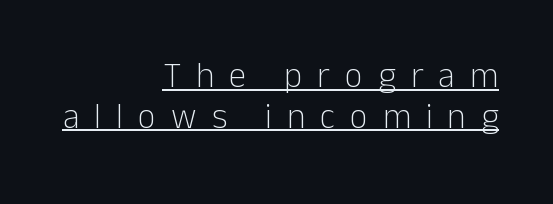
Q: Is the text bold? A: No.
Q: Is the text italic (slanted)? A: No, it is upright.
Q: Is the typeface a serif or a sans-serif typeface? A: Sans-serif.
Q: Is the text underlined? A: Yes.
Q: How is the paragraph aligned? A: Right-aligned.
Q: Is the spacing between letters normal or unusually wide? A: Unusually wide.
Q: Width (condensed, normal, or wide)? A: Normal.
Q: Stroke contrast? A: Low.
Q: x-height? A: Medium.
Q: Monospaced? A: No.
